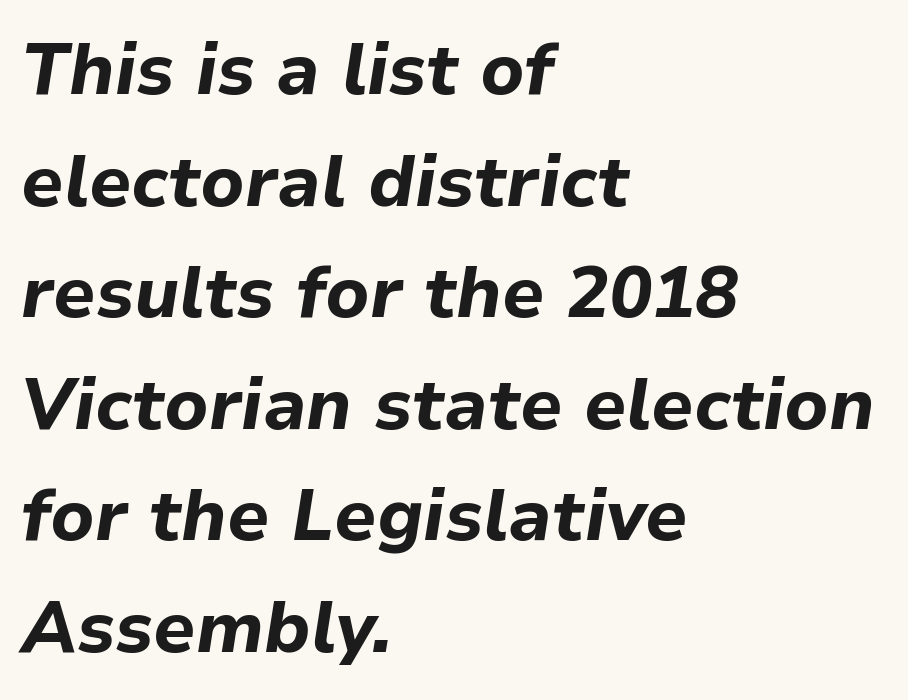
Q: Is the text bold? A: Yes.
Q: Is the text italic (slanted)? A: Yes, it leans right by about 9 degrees.
Q: Is the text underlined? A: No.
Q: How is the paragraph aligned? A: Left-aligned.
Q: Is the spacing between letters normal or unusually wide? A: Normal.
Q: Is the spacing between lines tight, normal or loose? A: Normal.
Q: Width (condensed, normal, or wide)? A: Normal.
Q: Stroke contrast? A: Low.
Q: x-height? A: Medium.
Q: Monospaced? A: No.
